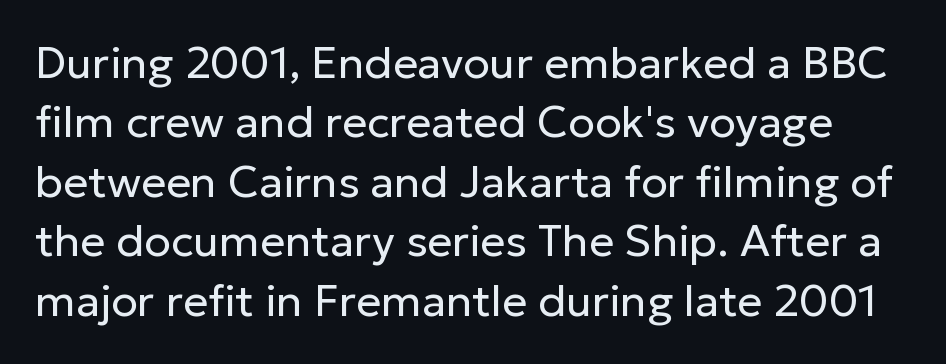
{"serif": "no", "italic": "no", "bold": "no", "weight": "regular", "width": "normal", "stroke_contrast": "low", "x_height": "medium", "monospaced": "no", "underline": "no", "line_spacing": "normal", "line_spacing_ratio": 1.35, "letter_spacing": "normal", "letter_spacing_em": 0.0, "glyph_px": 44}
